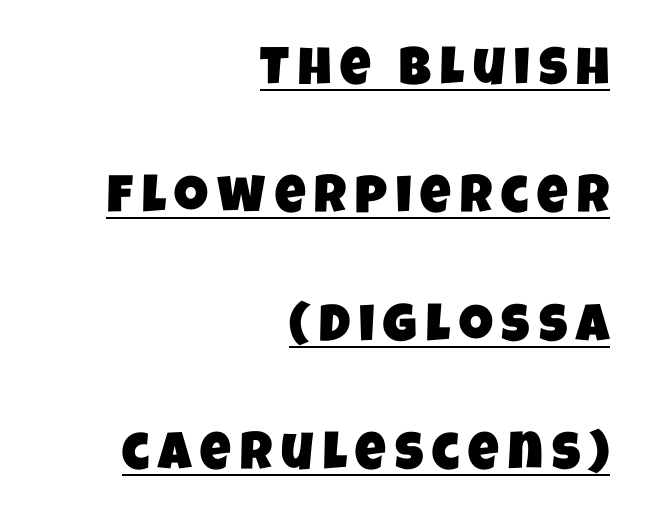
The paragraph shown leans on its right margin. The designer went with a sans here, leaving each stem footless. Here the designer chose a conventional face with non-uniform glyph widths. If you measured baseline to baseline, you'd find a long distance.
